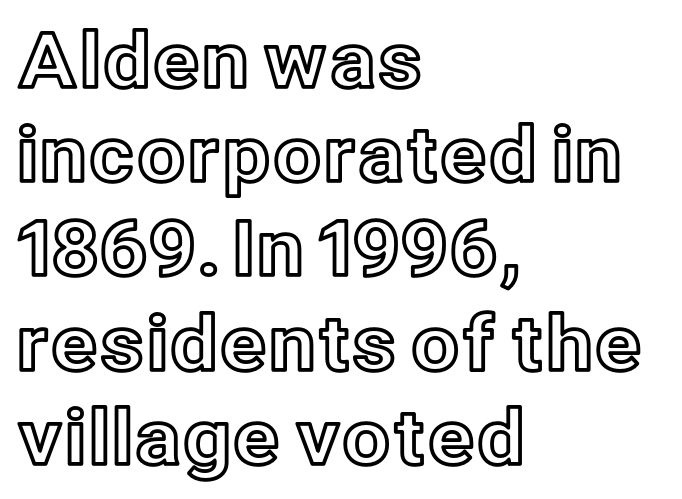
The image shows 76 px text type, upright; set left-aligned, line spacing 1.24x, normal letter spacing, not underlined; a medium x-height.
